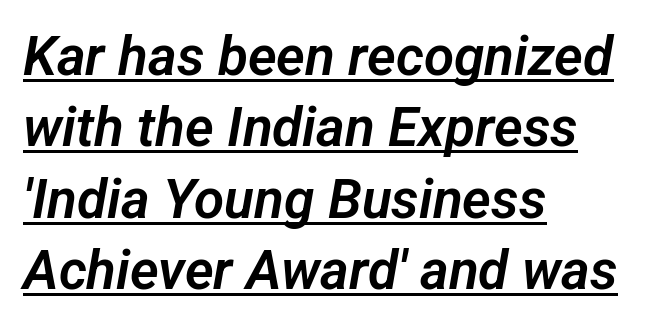
Q: Is the typeface a serif or a sans-serif typeface? A: Sans-serif.
Q: Is the text underlined? A: Yes.
Q: How is the paragraph aligned? A: Left-aligned.
Q: Is the spacing between letters normal or unusually wide? A: Normal.
Q: Is the spacing between lines tight, normal or loose? A: Normal.
Q: Width (condensed, normal, or wide)? A: Normal.
Q: Stroke contrast? A: Low.
Q: x-height? A: Medium.
Q: Monospaced? A: No.
